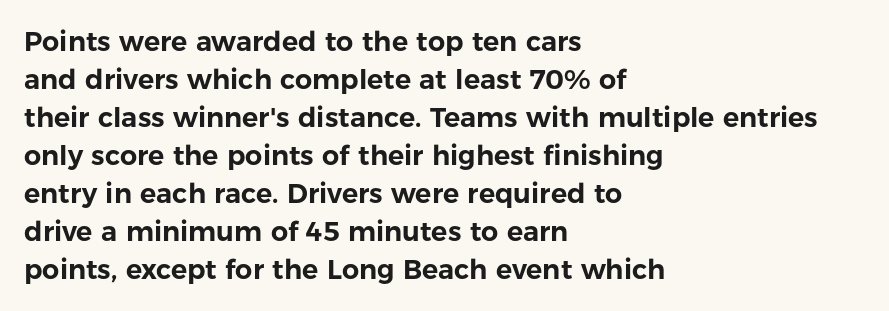
Every stem runs plumb, perpendicular to the baseline. No extra tracking has been applied to these lines. Students, observe: this is what conventionally led text looks like. The rendering anchors every line to the left-hand side. Just letters on the line, the space beneath them empty.
